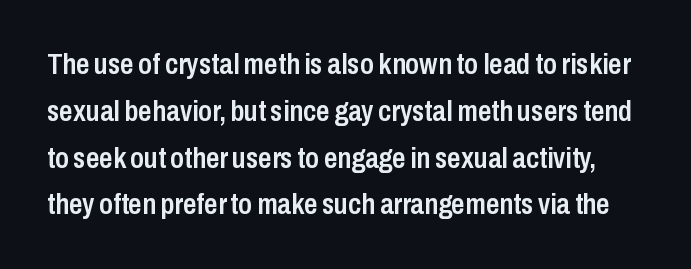
The image shows 30 px semibold, condensed sans-serif type, upright; set normal line spacing (1.56x), normal letter spacing, not underlined; low stroke contrast and a medium x-height.
